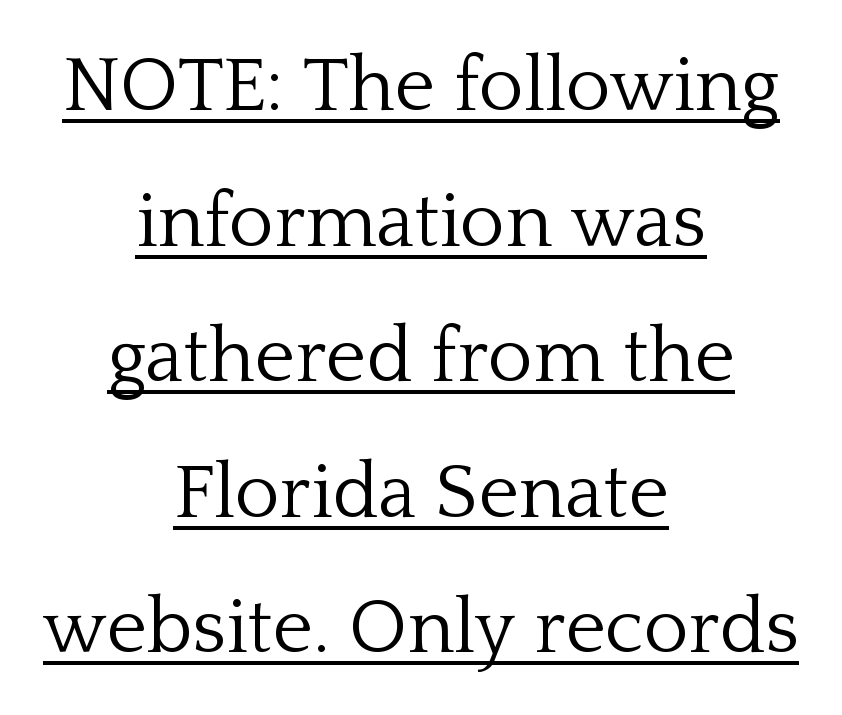
Is the stroke heavy? The answer is a plain regular-or-lighter. The lettering holds an erect, upright posture throughout. A typesetter would call this zero additional tracking. Honestly, the underline is the first thing you notice here. You could not count columns in this text — the font is proportionally spaced. I'd call this a serif setting — the letters wear small feet.
